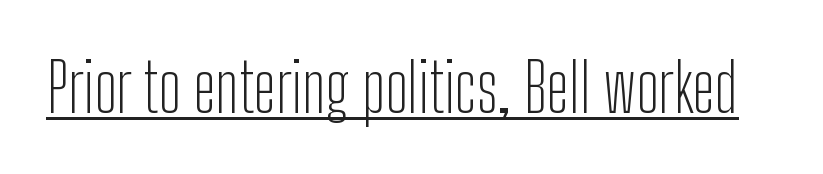
The image shows 67 px light, condensed sans-serif type, upright; set normal letter spacing, underlined; low stroke contrast and a medium x-height.
